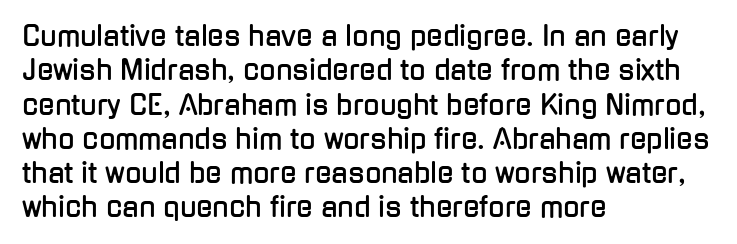
Q: Is the text italic (slanted)? A: No, it is upright.
Q: Is the text underlined? A: No.
Q: How is the paragraph aligned? A: Left-aligned.
Q: Is the spacing between letters normal or unusually wide? A: Normal.
Q: Is the spacing between lines tight, normal or loose? A: Normal.
